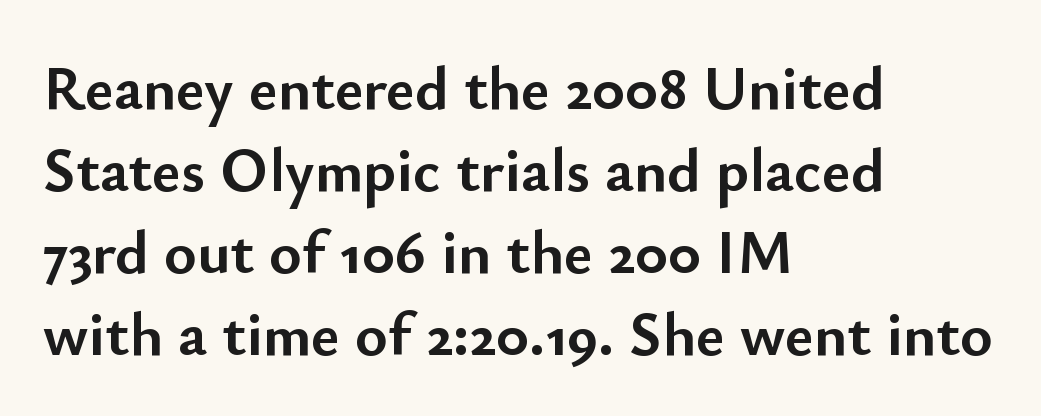
{"serif": "no", "italic": "no", "bold": "yes", "weight": "semibold", "width": "normal", "stroke_contrast": "low", "x_height": "small", "monospaced": "no", "underline": "no", "align": "left", "line_spacing": "normal", "line_spacing_ratio": 1.32, "letter_spacing": "normal", "letter_spacing_em": 0.0, "glyph_px": 62}
